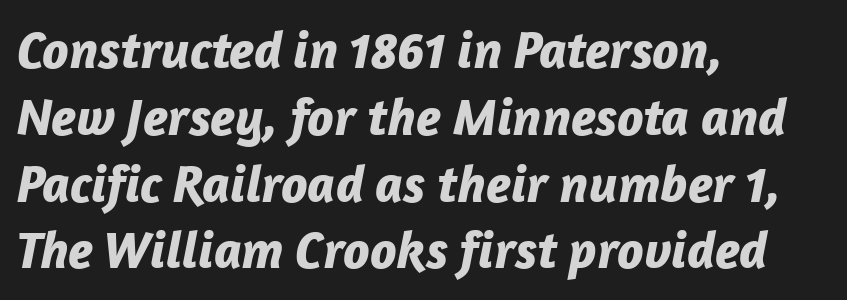
The image shows 53 px bold type, italic (leaning right); set left-aligned, normal line spacing (1.26x), normal letter spacing, not underlined; low stroke contrast and a medium x-height.
